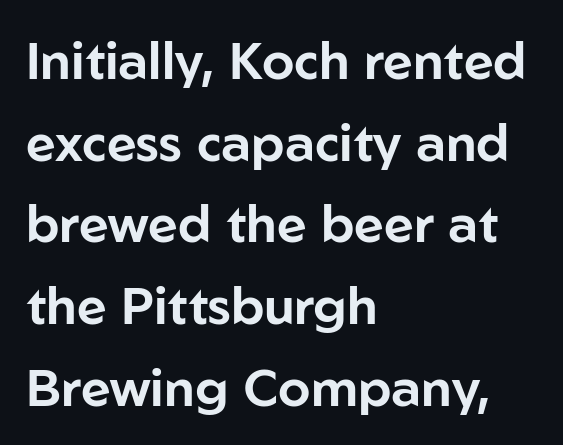
Letters rest on an invisible, unmarked baseline. Rows of type keep a routine distance in the vertical direction. A sans-serif font was chosen for this passage. Note the varied advance widths — an 'i' is clearly narrower than an 'm'. The gaps between neighbouring characters are ordinary and unremarkable. This rendering uses left alignment, leaving the right contour irregular.
